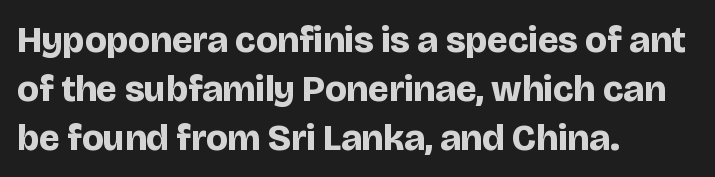
Q: Is the text bold? A: Yes.
Q: Is the text italic (slanted)? A: No, it is upright.
Q: Is the typeface a serif or a sans-serif typeface? A: Sans-serif.
Q: Is the text underlined? A: No.
Q: How is the paragraph aligned? A: Left-aligned.
Q: Is the spacing between letters normal or unusually wide? A: Normal.
Q: Is the spacing between lines tight, normal or loose? A: Normal.
Q: Width (condensed, normal, or wide)? A: Normal.
Q: Stroke contrast? A: Low.
Q: x-height? A: Large.
Q: Monospaced? A: No.
